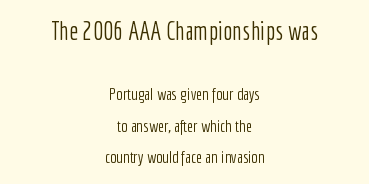
{"italic": "no", "bold": "no", "underline": "no", "align": "center", "line_spacing_ratio": 1.87, "letter_spacing": "normal", "letter_spacing_em": 0.0, "larger_block": "first", "size_ratio": 1.47, "glyph_px": 25}
